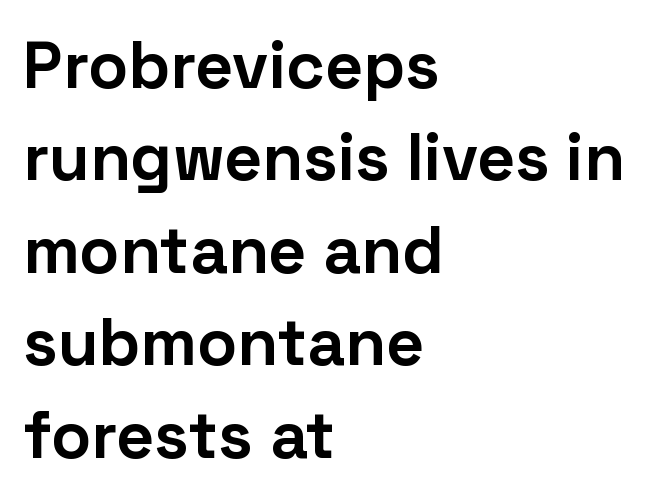
{"serif": "no", "italic": "no", "bold": "yes", "weight": "bold", "width": "normal", "stroke_contrast": "low", "x_height": "medium", "monospaced": "no", "underline": "no", "align": "left", "line_spacing": "normal", "line_spacing_ratio": 1.4, "letter_spacing": "normal", "letter_spacing_em": 0.0, "glyph_px": 66}
